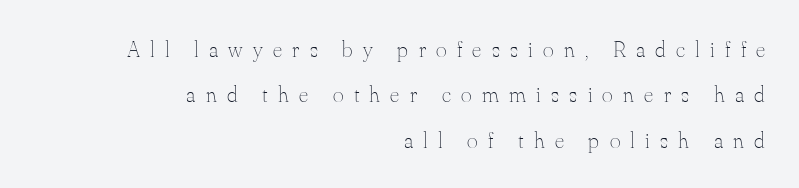
{"italic": "no", "bold": "no", "underline": "no", "align": "right", "line_spacing": "loose", "line_spacing_ratio": 1.97, "letter_spacing": "wide", "letter_spacing_em": 0.45, "glyph_px": 23}
